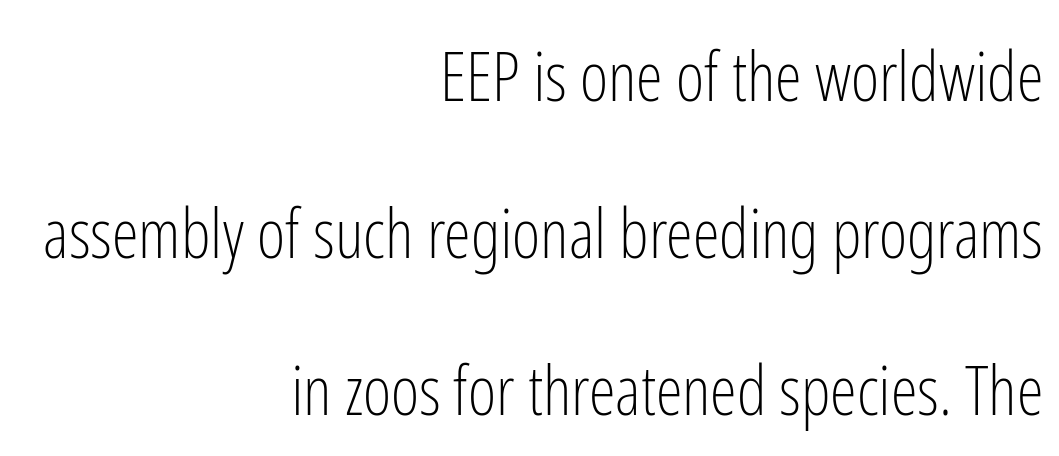
The image shows 68 px light, condensed sans-serif type, upright; set right-aligned, loose line spacing (2.31x), normal letter spacing, not underlined; low stroke contrast and a medium x-height.
